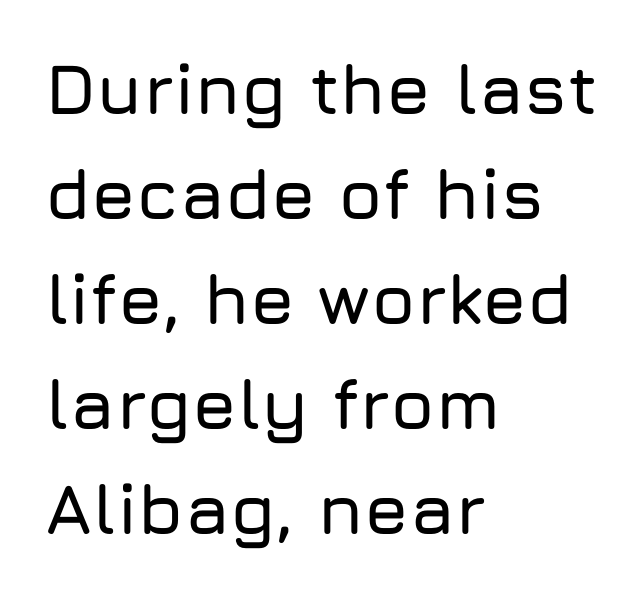
The font's upright variant was chosen for this text. You could not count columns in this text — the font is proportionally spaced. This block has exactly the height ordinary leading produces. Regarding serifs, this sample does without them. You could call the tracking neutral — neither tight nor loose. Layout note: lines flush left.
